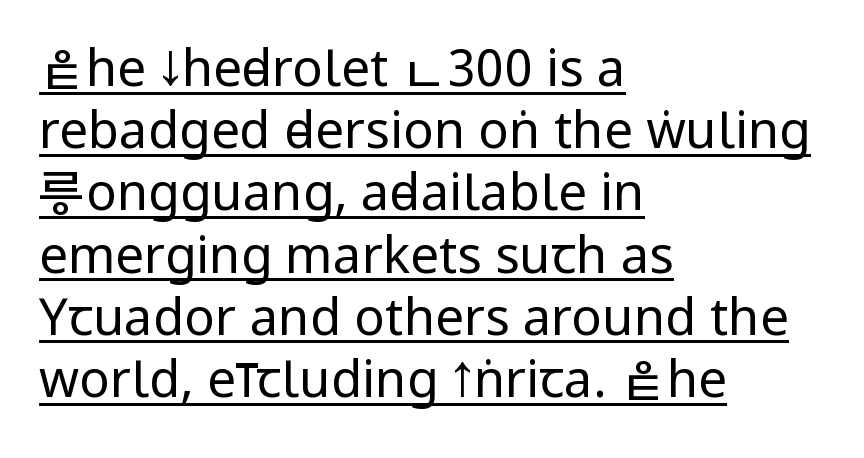
The font is comparable to plain body text, perhaps lighter. To sum up the face: it is a sans, with no serifs. How are the letters spaced? Ordinarily, with no added tracking. The rendering anchors every line to the left-hand side. The passage shown is underscored from start to finish. Does the lettering tilt? It doesn't — this is upright.
